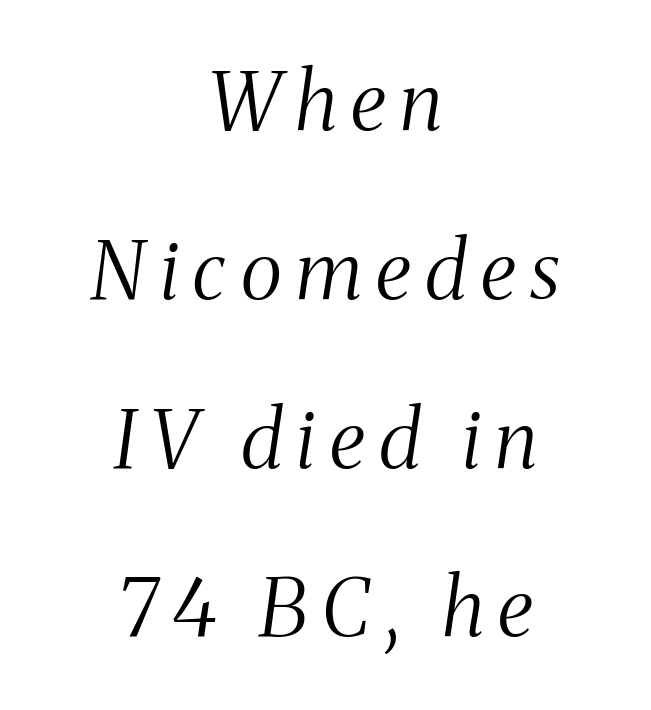
Successive baselines arrive slowly, with a big drop between each. Stroke thickness stays within the range of a standard reading face or lighter. Underlining? Definitely not there. Looks like regular typesetting: each glyph gets only the width it needs.
